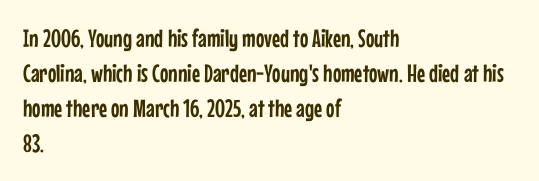
Q: Is the text italic (slanted)? A: No, it is upright.
Q: Is the text underlined? A: No.
Q: How is the paragraph aligned? A: Left-aligned.
Q: Is the spacing between letters normal or unusually wide? A: Normal.
Q: Is the spacing between lines tight, normal or loose? A: Normal.
